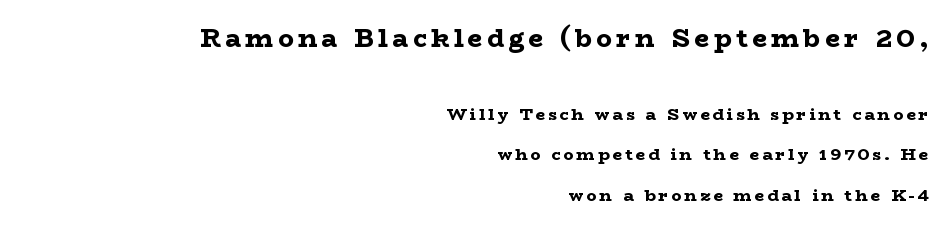
{"italic": "no", "bold": "yes", "underline": "no", "align": "right", "line_spacing": "loose", "line_spacing_ratio": 2.38, "larger_block": "first", "size_ratio": 1.53, "glyph_px": 26}
